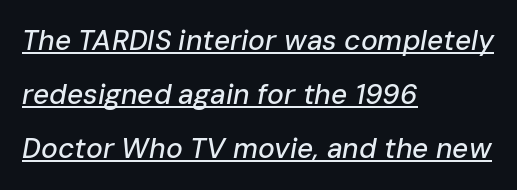
Q: Is the text italic (slanted)? A: Yes, it leans right by about 10 degrees.
Q: Is the text underlined? A: Yes.
Q: How is the paragraph aligned? A: Left-aligned.
Q: Is the spacing between letters normal or unusually wide? A: Normal.
Q: Is the spacing between lines tight, normal or loose? A: Loose.
Q: Width (condensed, normal, or wide)? A: Normal.
Q: Stroke contrast? A: Low.
Q: x-height? A: Medium.
Q: Monospaced? A: No.
